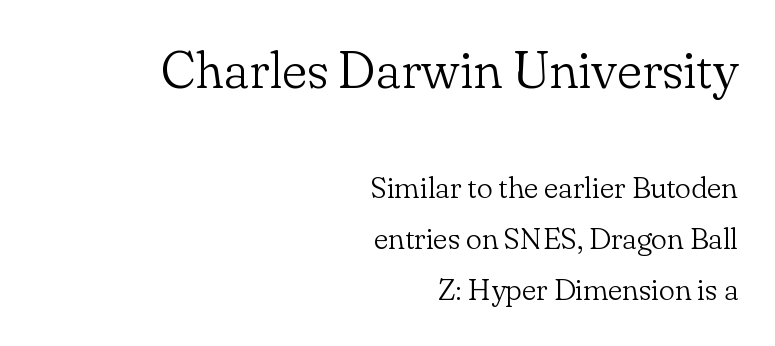
{"serif": "yes", "italic": "no", "bold": "no", "weight": "light", "width": "normal", "stroke_contrast": "low", "x_height": "small", "monospaced": "no", "underline": "no", "align": "right", "line_spacing_ratio": 1.71, "letter_spacing": "normal", "letter_spacing_em": 0.0, "larger_block": "first", "size_ratio": 1.73, "glyph_px": 52}
